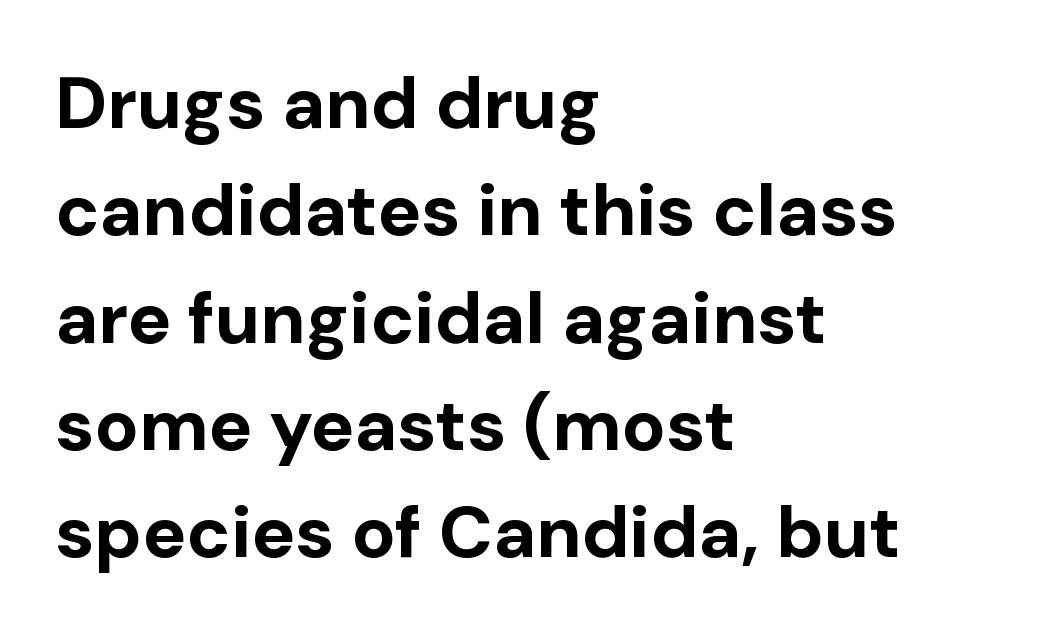
The image shows 73 px bold sans-serif type, upright; set left-aligned, normal line spacing (1.47x), normal letter spacing, not underlined; low stroke contrast and a medium x-height.
